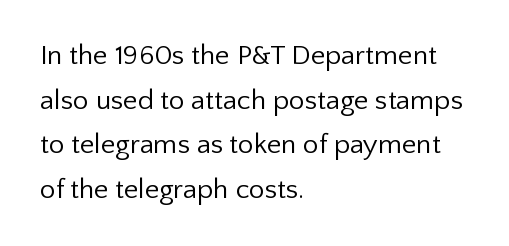
The image shows 28 px regular-weight sans-serif type, upright; set left-aligned, normal line spacing (1.59x), normal letter spacing, not underlined; low stroke contrast and a medium x-height.
